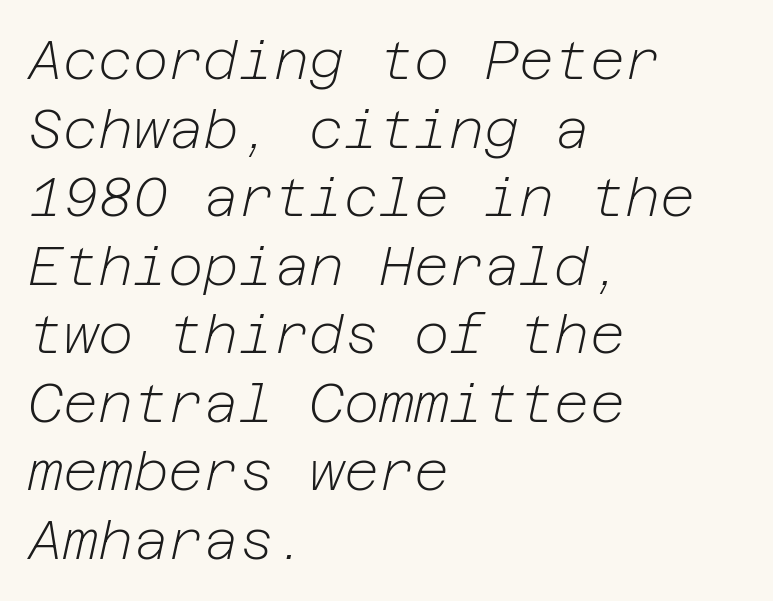
{"italic": "yes", "lean": "right", "slant_degrees": 12, "bold": "no", "weight": "light", "width": "normal", "stroke_contrast": "low", "x_height": "medium", "underline": "no", "align": "left", "line_spacing": "normal", "line_spacing_ratio": 1.27, "letter_spacing": "normal", "letter_spacing_em": 0.0, "glyph_px": 54}
